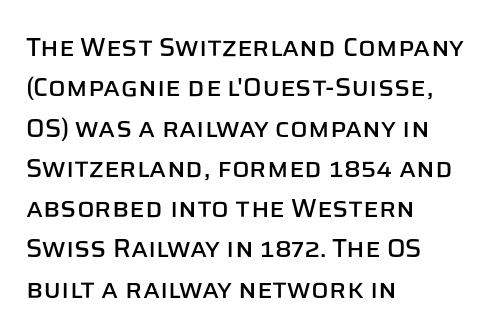
The image shows 26 px text type, upright; set left-aligned, normal line spacing (1.55x), normal letter spacing, not underlined.
